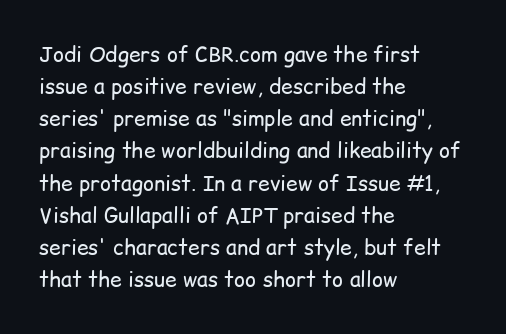
Is the block centered? No — it sits flush against the left margin. Honestly, the row spacing looks completely unremarkable. Check under the words: just untouched page. Ascenders rise straight up at ninety degrees. Nobody touched the tracking dial on this one.
